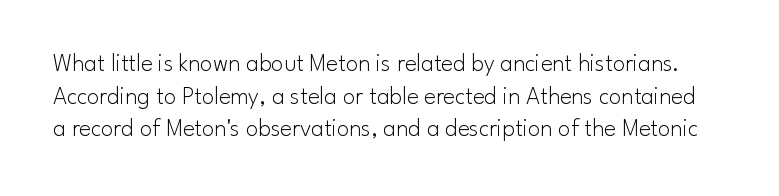
The typography opts for an upright posture over an oblique one. Notice how descenders clear the ascenders below comfortably — that's standard leading. Is the type heavy? It reads as light-to-regular instead. The area under the type is left untouched. The face used here is rendered with its standard letterfit.
